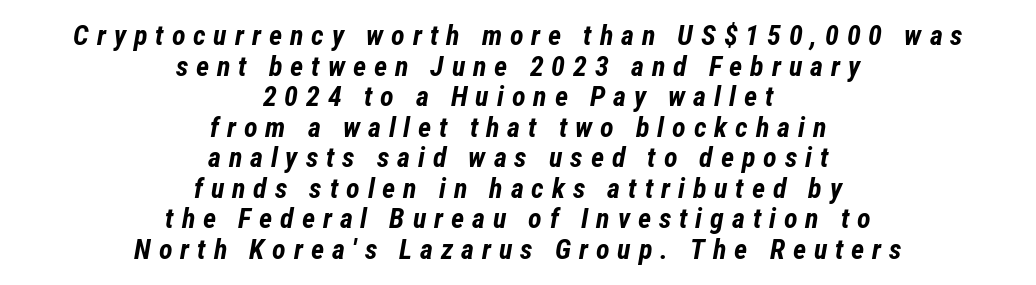
Varying glyph widths throughout — classic text-font behaviour. Stroke thickness is high; the sample reads as a true bold. Any mark beneath the type? The region is blank. You could only call the tracking loose — the letters float apart.
